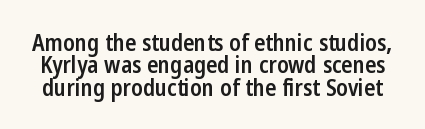
The image shows 23 px text type, upright; set tight line spacing (0.97x), normal letter spacing, not underlined.
